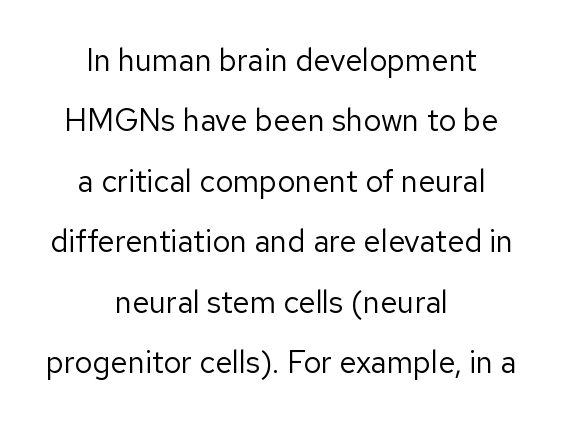
The zone under the glyphs is completely vacant. The face used here is a sans, in the tradition of grotesques and geometrics. Standard letterfit; no display-style spreading of the glyphs. If you measured baseline to baseline, you'd find a long distance. Upright lettering throughout. The passage shown is typed in a proportional face where columns would drift.
